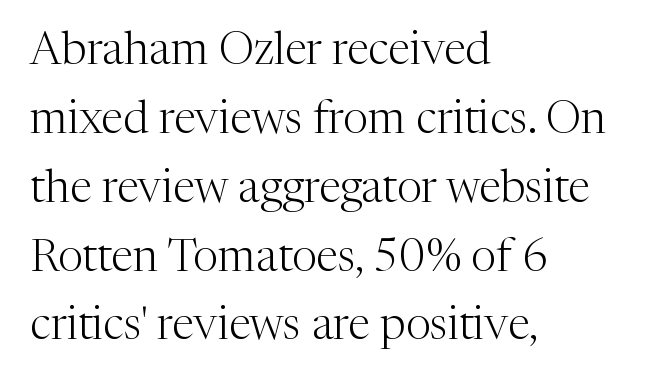
Spacing verdict: proportional, widths tailored to each character. Every character sits straight up, as roman type does. Leftover space on each line is placed entirely after the last word. Think standard paragraph weight, or any step lighter than that. A bare baseline throughout the passage.
